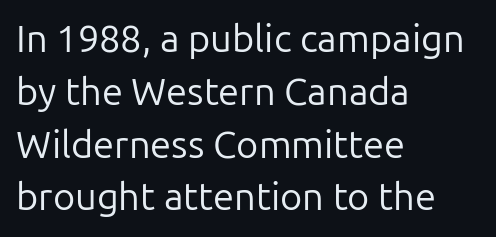
The image shows 38 px regular-weight sans-serif type, upright; set left-aligned, normal line spacing (1.39x), normal letter spacing, not underlined; low stroke contrast and a medium x-height.
